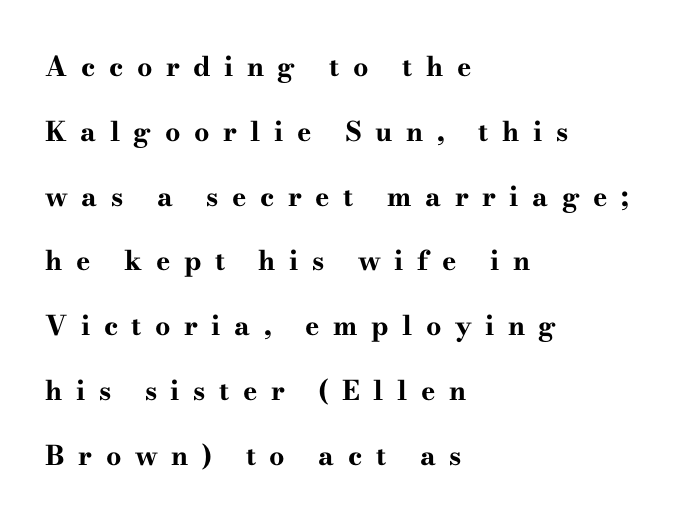
The image shows 27 px bold type, upright; set left-aligned, loose line spacing (2.4x), unusually wide letter spacing (+0.5 em), not underlined.
